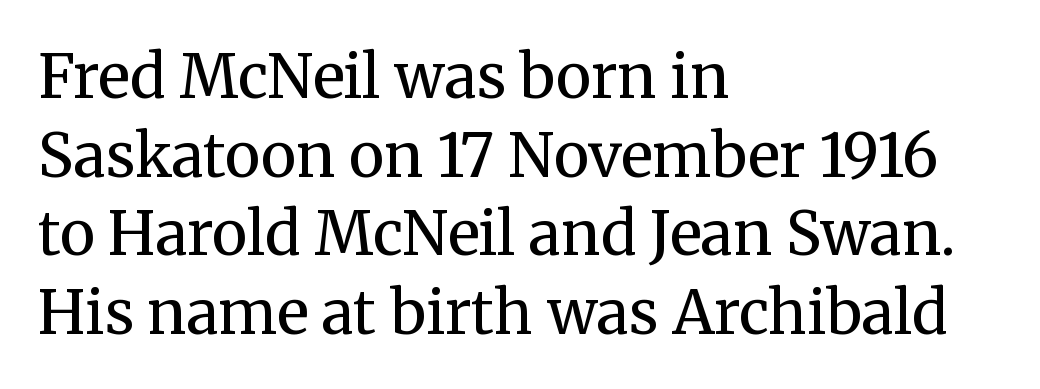
{"serif": "yes", "italic": "no", "bold": "no", "weight": "regular", "width": "normal", "stroke_contrast": "medium", "x_height": "medium", "monospaced": "no", "underline": "no", "align": "left", "line_spacing": "normal", "line_spacing_ratio": 1.31, "letter_spacing": "normal", "letter_spacing_em": 0.0, "glyph_px": 60}
